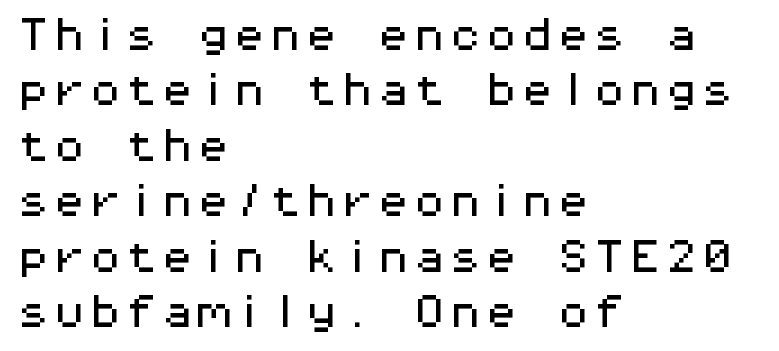
The image shows 36 px wide sans-serif type, upright, monospaced; set left-aligned, normal line spacing (1.54x), normal letter spacing, not underlined; medium stroke contrast and a medium x-height.
